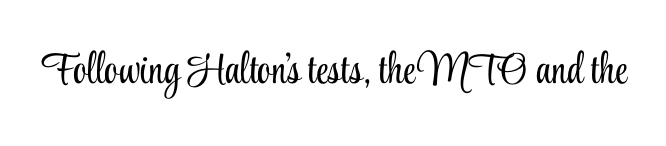
The image shows 43 px light, condensed serif type; set normal letter spacing, not underlined; low stroke contrast and a small x-height.
